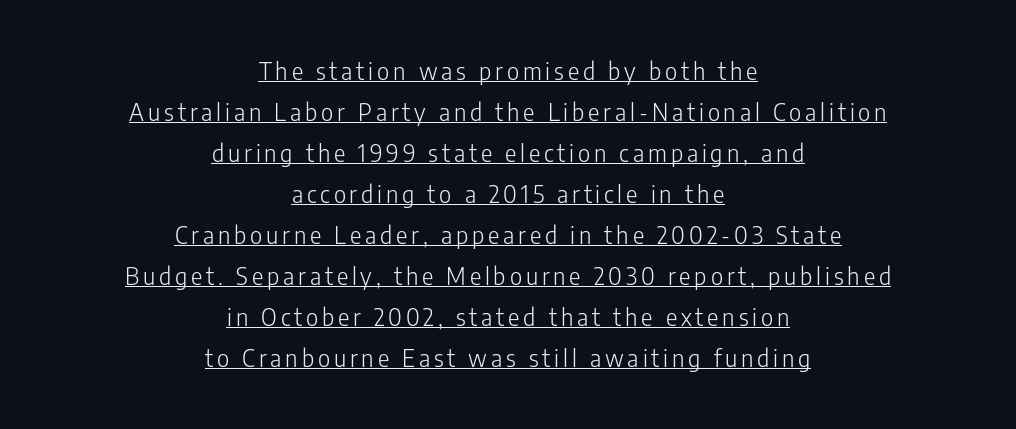
{"italic": "no", "bold": "no", "underline": "yes", "align": "center", "line_spacing_ratio": 1.71, "glyph_px": 24}
